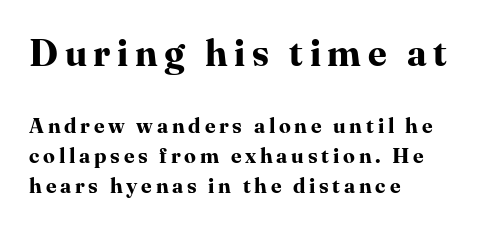
Do the characters align in a grid? No, the font is proportional. Whoever set this chose a conventional vertical rhythm. Unlike a clean sans, this face finishes its strokes with serifs. The baseline area is clear. I'd describe the lettering as bold — thick and assertive. Italic: no, the glyphs are upright roman.
